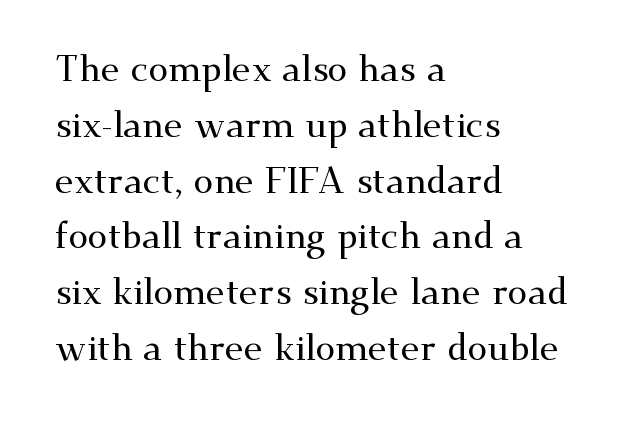
Q: Is the text italic (slanted)? A: No, it is upright.
Q: Is the typeface a serif or a sans-serif typeface? A: Serif.
Q: Is the text underlined? A: No.
Q: How is the paragraph aligned? A: Left-aligned.
Q: Is the spacing between letters normal or unusually wide? A: Normal.
Q: Is the spacing between lines tight, normal or loose? A: Normal.
Q: Width (condensed, normal, or wide)? A: Wide.
Q: Stroke contrast? A: Medium.
Q: x-height? A: Small.
Q: Monospaced? A: No.
